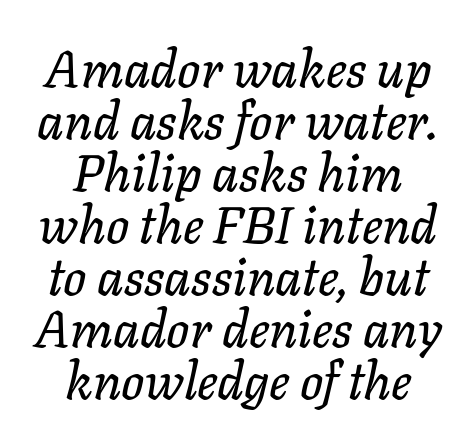
{"italic": "yes", "lean": "right", "slant_degrees": 11, "width": "normal", "stroke_contrast": "low", "x_height": "medium", "monospaced": "no", "underline": "no", "align": "center", "line_spacing": "tight", "line_spacing_ratio": 1.02, "letter_spacing": "normal", "letter_spacing_em": 0.0, "glyph_px": 51}
